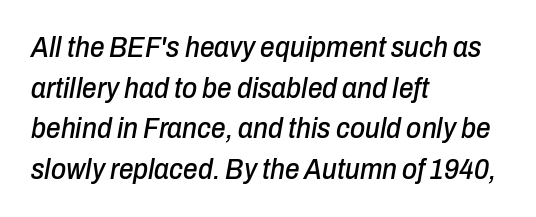
The image shows 29 px condensed type, italic (leaning right); set left-aligned, normal line spacing (1.4x), normal letter spacing, not underlined; low stroke contrast and a medium x-height.
